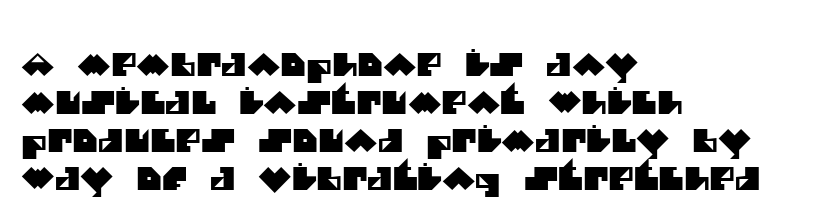
Q: Is the typeface a serif or a sans-serif typeface? A: Sans-serif.
Q: Is the text underlined? A: No.
Q: How is the paragraph aligned? A: Left-aligned.
Q: Is the spacing between letters normal or unusually wide? A: Normal.
Q: Width (condensed, normal, or wide)? A: Normal.
Q: Stroke contrast? A: Medium.
Q: x-height? A: Large.
Q: Monospaced? A: No.
